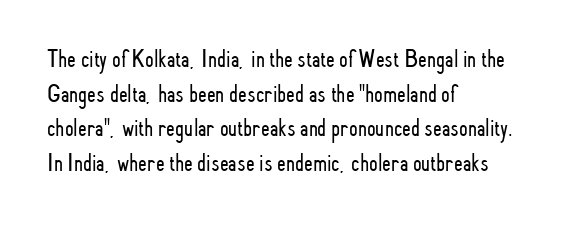
The letters stand straight up with perfectly vertical stems. The typesetter chose a ragged-right arrangement here. What's the leading like? Ordinary, nothing unusual. Nothing unusual about the tracking: characters are spaced as the font intends. Is the stroke heavy? The answer is a plain regular-or-lighter.
